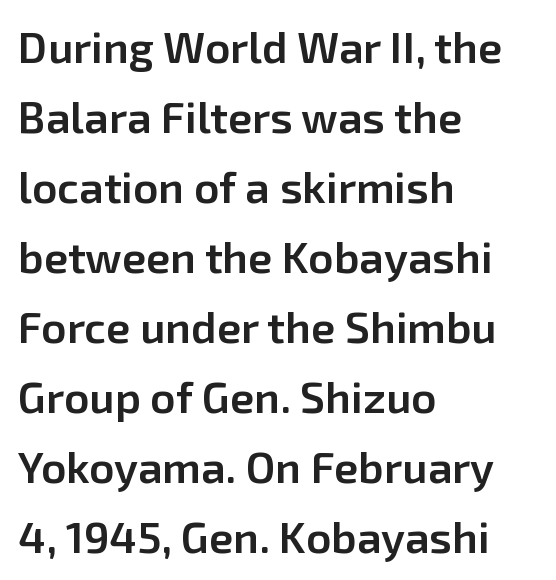
{"serif": "no", "italic": "no", "bold": "semi", "weight": "semibold", "width": "normal", "stroke_contrast": "low", "x_height": "medium", "monospaced": "no", "underline": "no", "align": "left", "line_spacing": "normal", "line_spacing_ratio": 1.59, "letter_spacing": "normal", "letter_spacing_em": 0.0, "glyph_px": 44}
